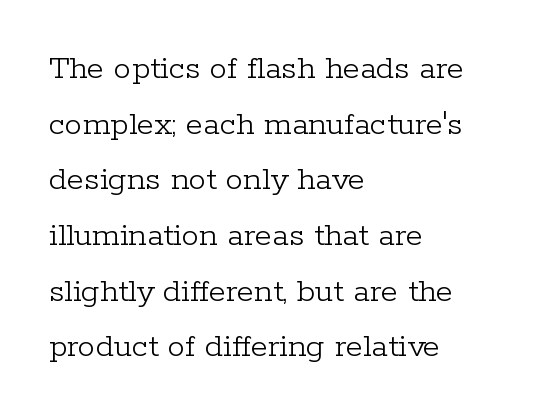
The image shows 35 px light serif type, upright; set left-aligned, normal line spacing (1.59x), normal letter spacing, not underlined; low stroke contrast and a medium x-height.
